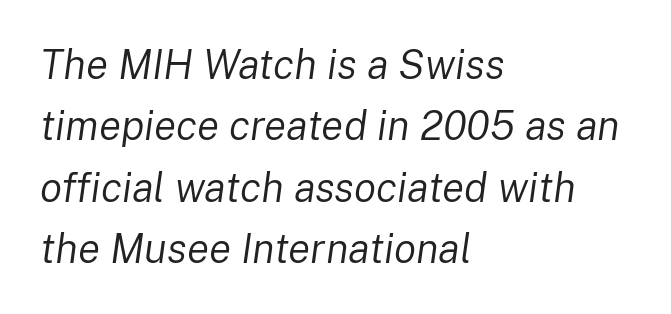
Would a proofreader flag this as italicized? Yes. The letters advance in unequal steps, a hallmark of proportional type. Quick note: interline space is typical. The foot of each line stays bare and open. Leftover space on each line is placed entirely after the last word.
